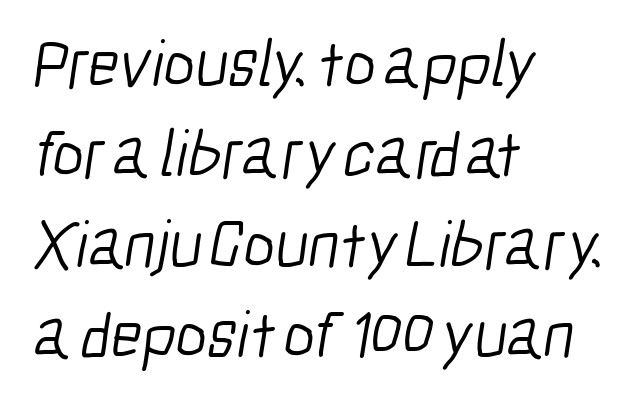
{"serif": "no", "bold": "no", "weight": "light", "width": "condensed", "stroke_contrast": "low", "x_height": "medium", "monospaced": "no", "underline": "no", "align": "left", "line_spacing": "normal", "line_spacing_ratio": 1.35, "letter_spacing": "normal", "letter_spacing_em": 0.0, "glyph_px": 67}
